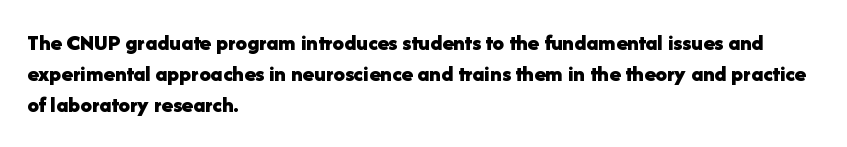
Q: Is the text bold? A: Yes.
Q: Is the text italic (slanted)? A: No, it is upright.
Q: Is the text underlined? A: No.
Q: How is the paragraph aligned? A: Left-aligned.
Q: Is the spacing between letters normal or unusually wide? A: Normal.
Q: Is the spacing between lines tight, normal or loose? A: Normal.
